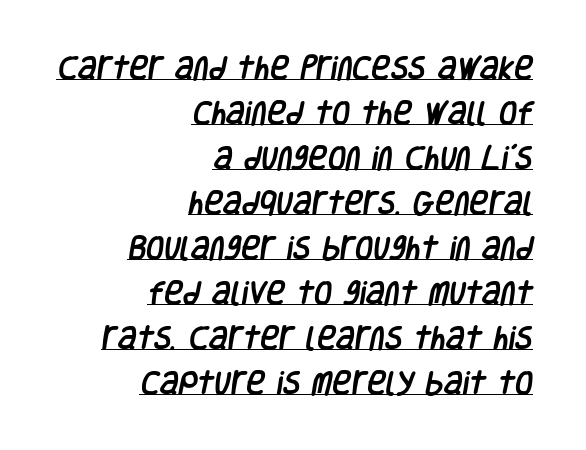
Q: Is the text underlined? A: Yes.
Q: How is the paragraph aligned? A: Right-aligned.
Q: Is the spacing between letters normal or unusually wide? A: Normal.
